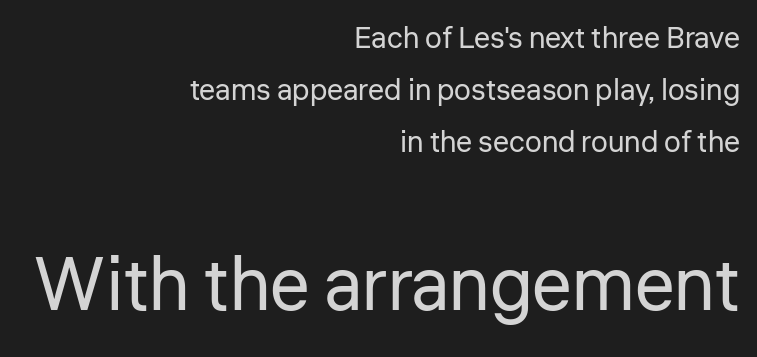
Observe the absence of serifs on each vertical stroke in this sample. Does the bottom block carry the larger type? Yes, it does. The font sits on the lighter half of the weight spectrum, regular included. Short note: letters normally spaced. Rule under the text: the space is simply empty.
